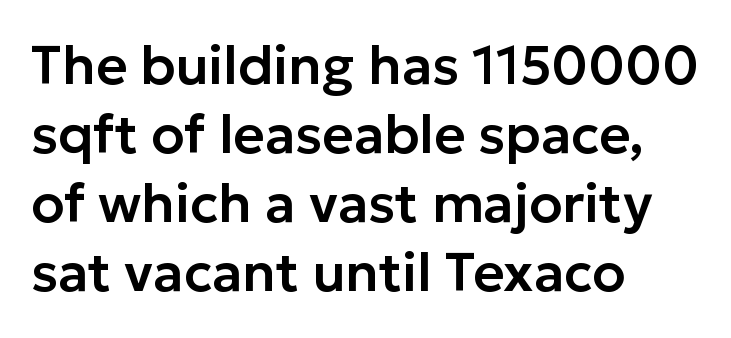
Q: Is the text italic (slanted)? A: No, it is upright.
Q: Is the typeface a serif or a sans-serif typeface? A: Sans-serif.
Q: Is the text underlined? A: No.
Q: How is the paragraph aligned? A: Left-aligned.
Q: Is the spacing between letters normal or unusually wide? A: Normal.
Q: Is the spacing between lines tight, normal or loose? A: Normal.
Q: Width (condensed, normal, or wide)? A: Normal.
Q: Stroke contrast? A: Low.
Q: x-height? A: Medium.
Q: Monospaced? A: No.
